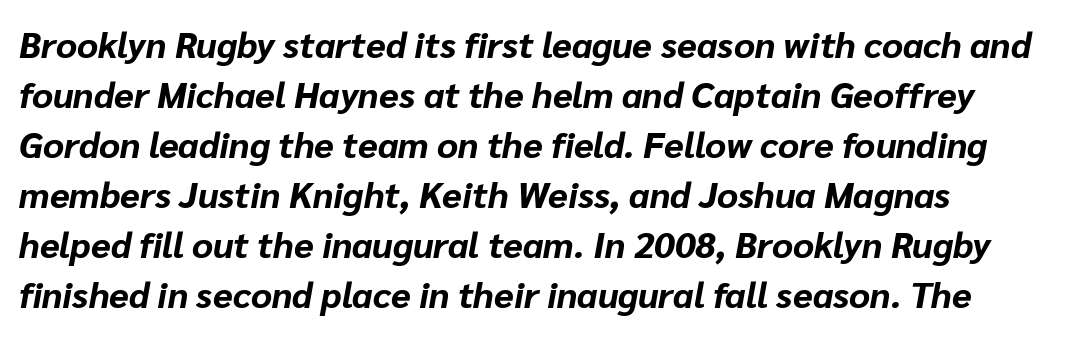
Q: Is the text bold? A: Yes.
Q: Is the text italic (slanted)? A: Yes, it leans right by about 10 degrees.
Q: Is the text underlined? A: No.
Q: How is the paragraph aligned? A: Left-aligned.
Q: Is the spacing between letters normal or unusually wide? A: Normal.
Q: Is the spacing between lines tight, normal or loose? A: Normal.
Q: Width (condensed, normal, or wide)? A: Normal.
Q: Stroke contrast? A: Low.
Q: x-height? A: Medium.
Q: Monospaced? A: No.
